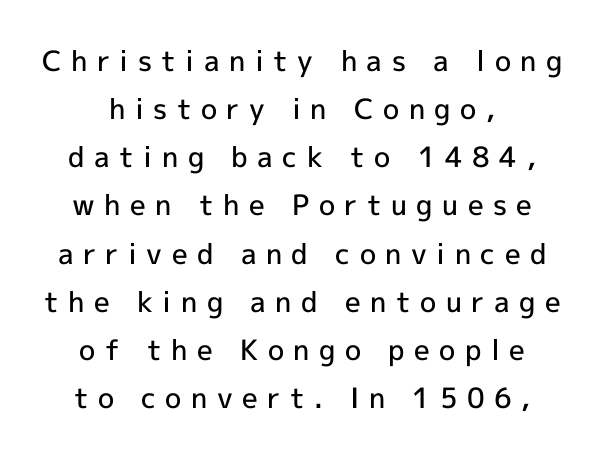
{"serif": "no", "italic": "no", "bold": "semi", "weight": "semibold", "width": "normal", "x_height": "medium", "monospaced": "no", "underline": "no", "line_spacing_ratio": 1.72, "letter_spacing": "wide", "letter_spacing_em": 0.34, "glyph_px": 28}
